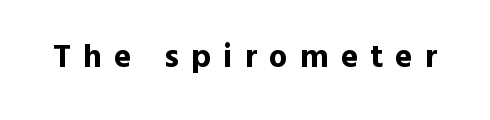
{"serif": "no", "italic": "no", "bold": "yes", "weight": "bold", "width": "normal", "x_height": "medium", "monospaced": "no", "underline": "no", "letter_spacing": "wide", "letter_spacing_em": 0.37, "glyph_px": 33}
